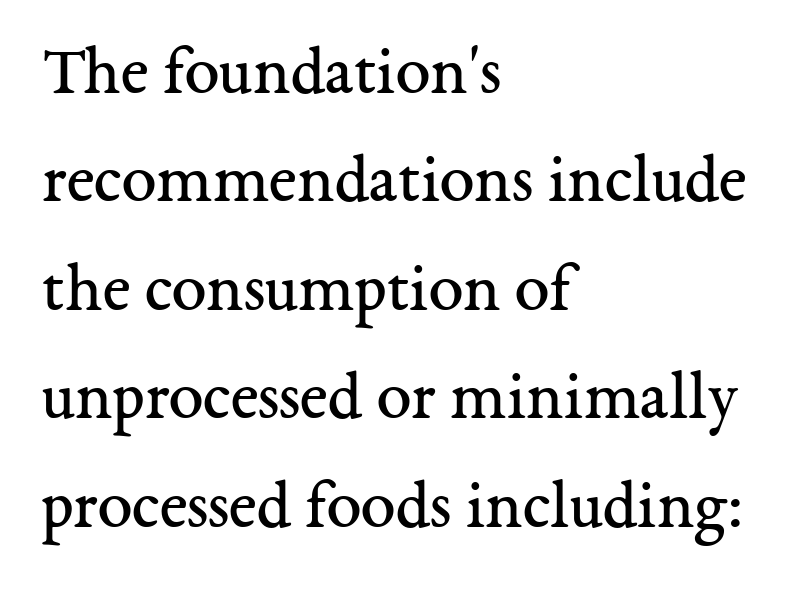
Descenders are the only things crossing below the line. The cut favours lightness, reaching ordinary text weight at its darkest. The type sits square on the baseline with zero lean. These lines keep a tight, regular rhythm from letter to letter. Varying glyph widths throughout — classic text-font behaviour. The lines sit at an ordinary, default distance from one another.
